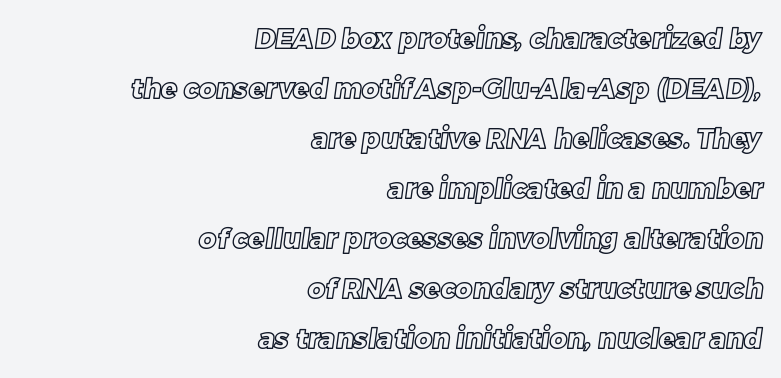
{"underline": "no", "align": "right", "line_spacing_ratio": 1.85, "letter_spacing": "normal", "letter_spacing_em": 0.0, "glyph_px": 27}
